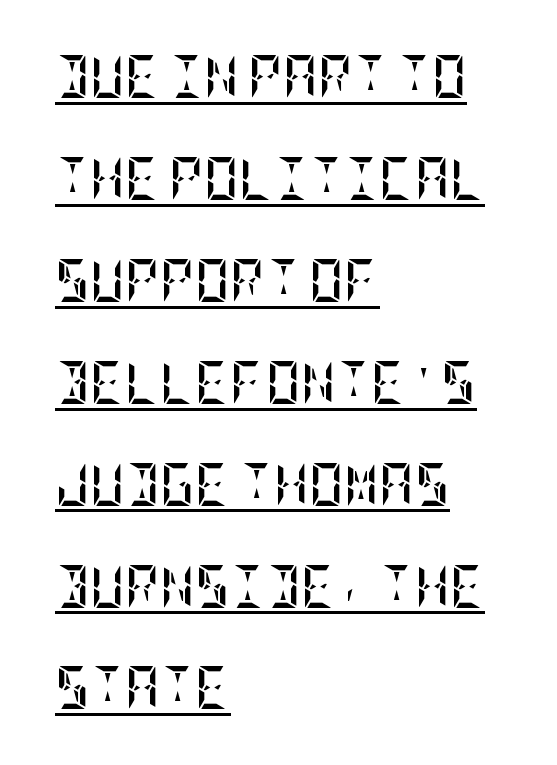
These lines stack with their left ends in a neat column. The letters sit at their default tracking, neither squeezed nor spread. These characters rest on top of a visible drawn line. These words are printed bold, with thick strokes throughout. Designer's note — italics off, roman on.
